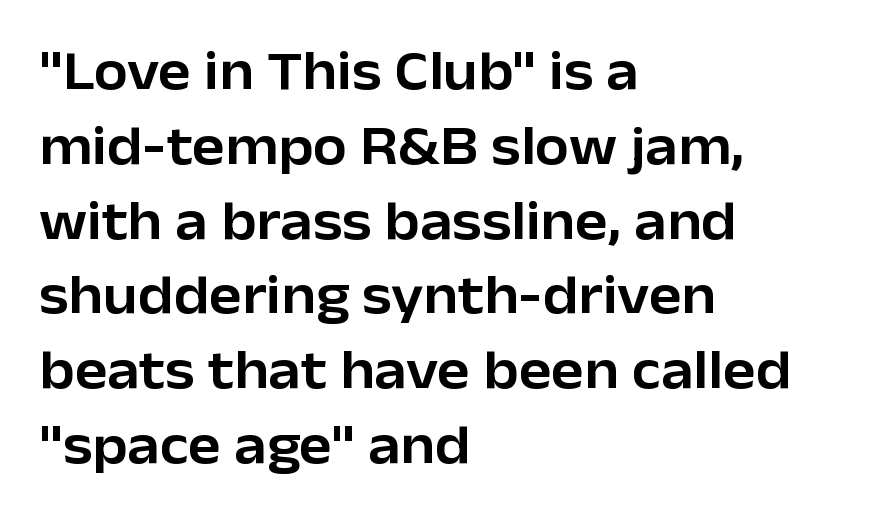
The image shows 55 px sans-serif type, upright; set left-aligned, normal line spacing (1.36x), normal letter spacing, not underlined; low stroke contrast and a medium x-height.
